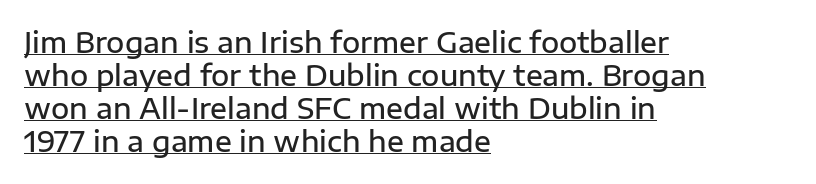
How heavy is the stroke? Medium-heavy — a semibold, shy of bold. Caption: lettering with a line underneath. Characters remain perfectly vertical along every line. Alignment: flush left. Check where the strokes stop: nothing finishes them off — pure sans. This sample has the flowing, uneven cadence of proportional lettering.
